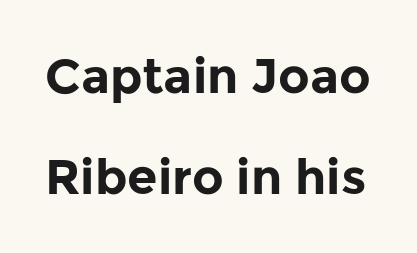
Classification — sans serif. Tracking value appears to be zero — textbook default spacing. A roman cut, with each character standing at attention. The rendering uses natural spacing where letterforms have individual widths. Underline: absent. Every letter is thick-stroked: bold, no question.
